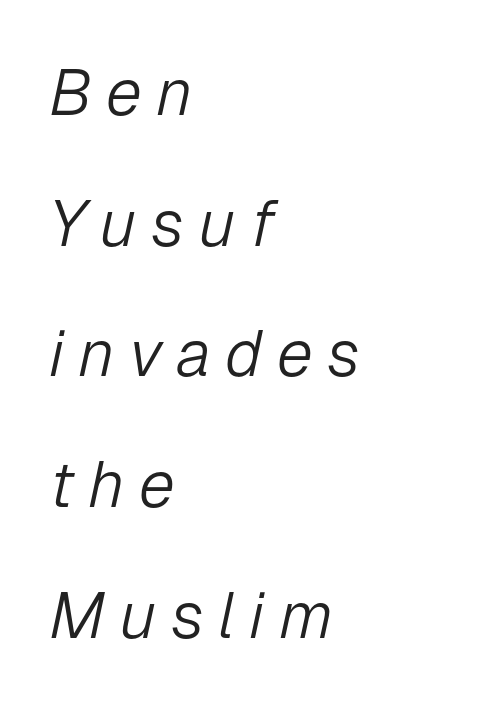
The image shows 65 px light type, italic (leaning right); set left-aligned, loose line spacing (2.01x), unusually wide letter spacing (+0.22 em), not underlined; low stroke contrast and a medium x-height.
